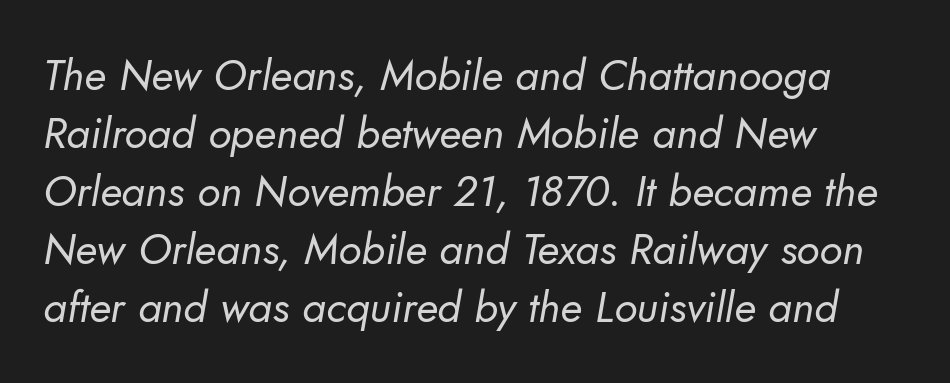
The image shows 43 px regular-weight sans-serif type; set left-aligned, normal line spacing (1.35x), normal letter spacing, not underlined; low stroke contrast and a small x-height.
